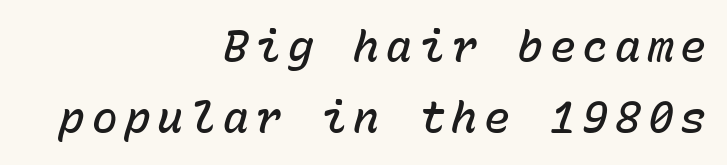
{"italic": "yes", "lean": "right", "slant_degrees": 15, "bold": "semi", "weight": "semibold", "width": "normal", "stroke_contrast": "low", "x_height": "medium", "monospaced": "yes", "underline": "no", "align": "right", "line_spacing": "normal", "line_spacing_ratio": 1.64, "glyph_px": 43}
